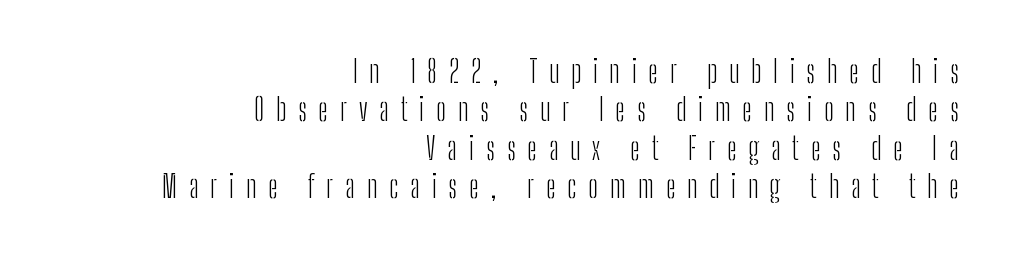
The image shows 31 px light, condensed sans-serif type, upright; set right-aligned, line spacing 1.24x, unusually wide letter spacing (+0.38 em), not underlined; low stroke contrast and a medium x-height.
